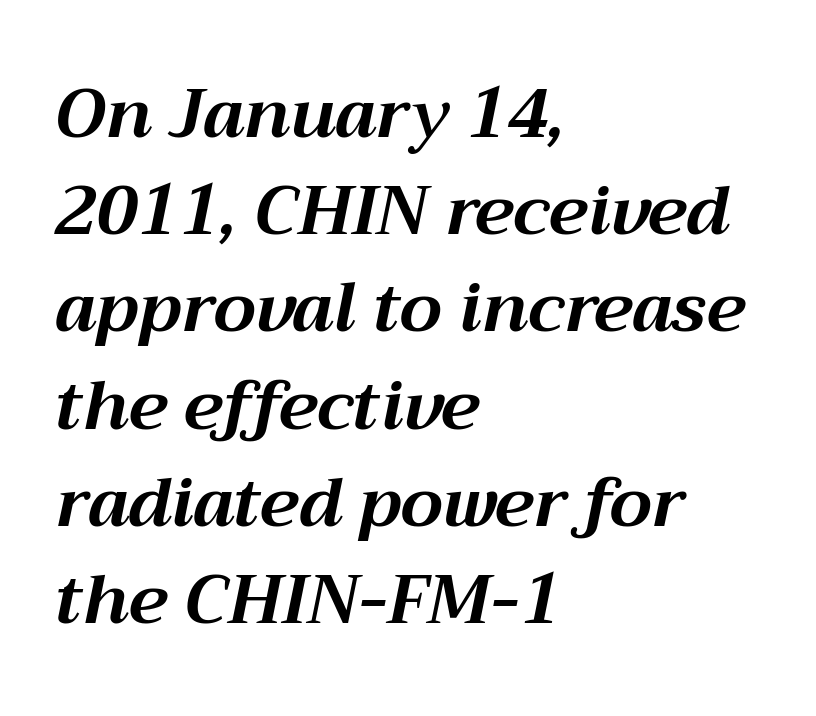
The image shows 68 px bold type, italic (leaning right); set left-aligned, normal line spacing (1.43x), normal letter spacing, not underlined; medium stroke contrast and a medium x-height.
